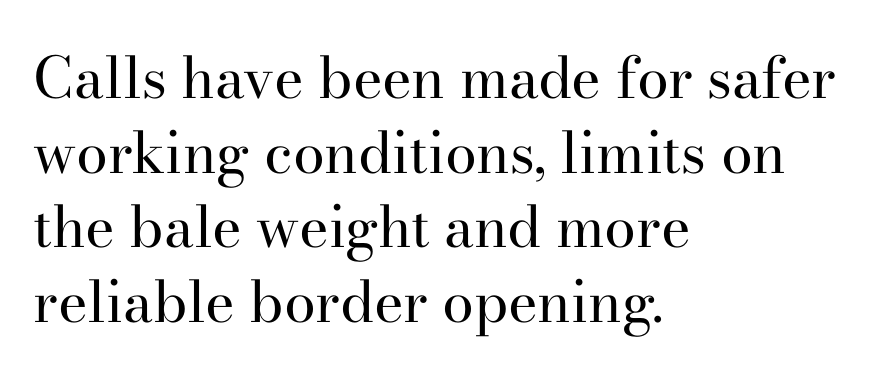
The image shows 57 px regular-weight serif type, upright; set left-aligned, normal line spacing (1.31x), normal letter spacing, not underlined; high stroke contrast and a small x-height.
